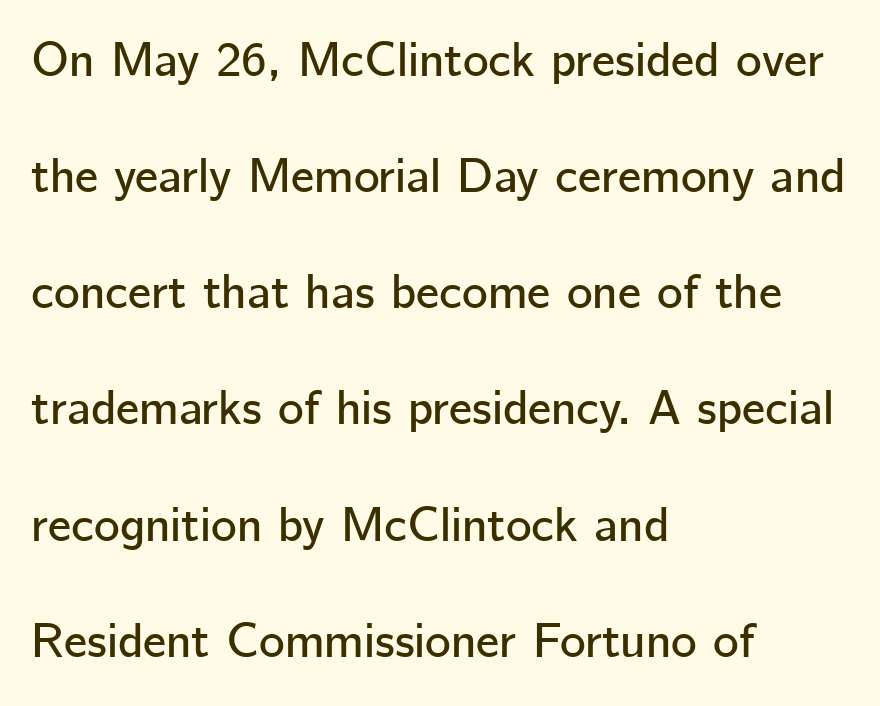
Q: Is the text italic (slanted)? A: No, it is upright.
Q: Is the typeface a serif or a sans-serif typeface? A: Sans-serif.
Q: Is the text underlined? A: No.
Q: How is the paragraph aligned? A: Left-aligned.
Q: Is the spacing between letters normal or unusually wide? A: Normal.
Q: Is the spacing between lines tight, normal or loose? A: Loose.
Q: Width (condensed, normal, or wide)? A: Normal.
Q: Stroke contrast? A: Low.
Q: x-height? A: Medium.
Q: Monospaced? A: No.
